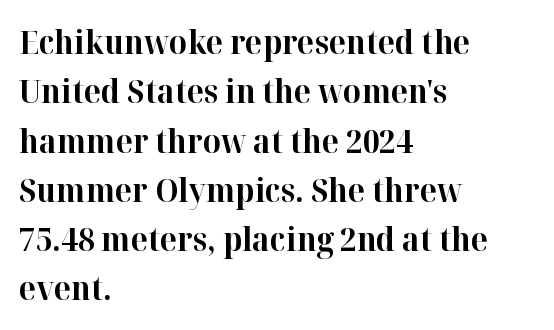
A typesetter would call this proportional, since set widths differ per character. Little horizontal feet cap the strokes, marking this as serif type. Vertical spacing — default. Any mark beneath the type? The region is blank.
